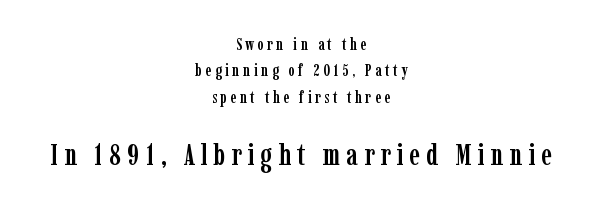
Q: Is the text italic (slanted)? A: No, it is upright.
Q: Is the typeface a serif or a sans-serif typeface? A: Serif.
Q: Is the text underlined? A: No.
Q: How is the paragraph aligned? A: Centered.
Q: Is the spacing between letters normal or unusually wide? A: Unusually wide.
Q: Is the spacing between lines tight, normal or loose? A: Normal.
Q: Which block of text is set in a larger size, the first (top) or the second (bottom)? A: The second (bottom) one.
Q: Width (condensed, normal, or wide)? A: Condensed.
Q: Stroke contrast? A: Low.
Q: x-height? A: Medium.
Q: Monospaced? A: No.
